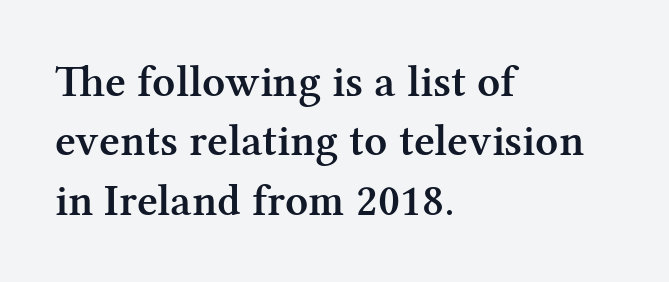
Note: serifs present on the glyphs. Students, this is semibold: more ink than regular, less than bold. No extra tracking has been applied to these lines. A bare baseline throughout the passage.
